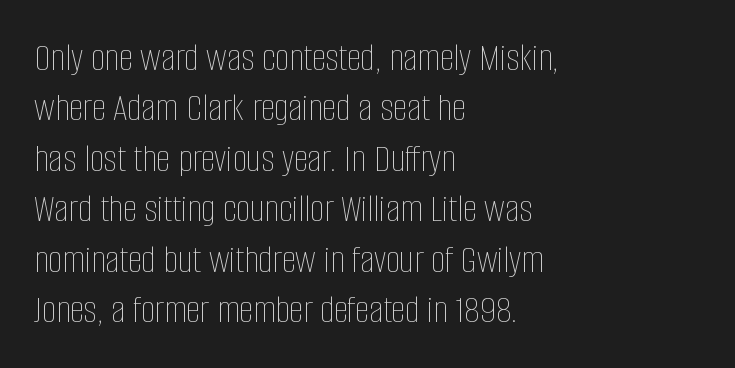
The rendering uses a moderate line-height, typical for paragraphs. These lines are set flush left with a ragged right edge. Nothing unusual about the tracking: characters are spaced as the font intends. The letters advance in unequal steps, a hallmark of proportional type. The foot of each line stays bare and open. The axis of the letterforms is exactly vertical.
